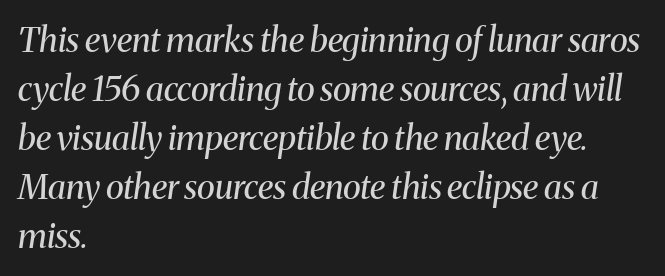
Honestly, the row spacing looks completely unremarkable. The passage shown is not bold in any degree. An italicized treatment has been applied to the whole sample. The typeface chosen for these lines features serifs. Letters rest on an invisible, unmarked baseline.
